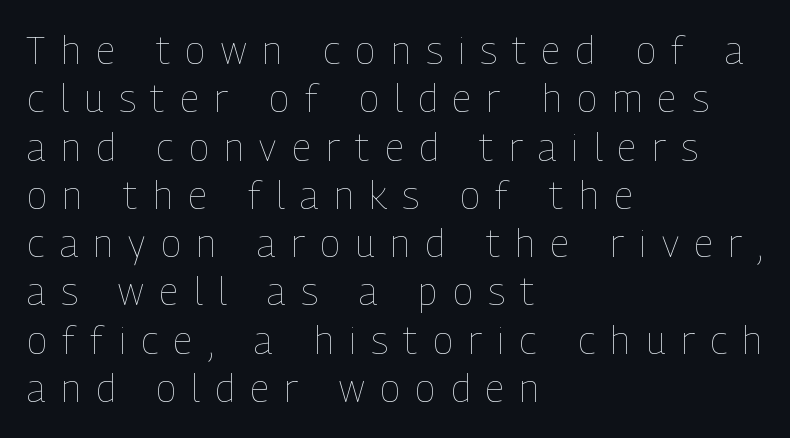
Q: Is the text bold? A: No.
Q: Is the text italic (slanted)? A: No, it is upright.
Q: Is the text underlined? A: No.
Q: How is the paragraph aligned? A: Left-aligned.
Q: Is the spacing between letters normal or unusually wide? A: Unusually wide.
Q: Is the spacing between lines tight, normal or loose? A: Normal.
Q: Width (condensed, normal, or wide)? A: Condensed.
Q: Stroke contrast? A: Low.
Q: x-height? A: Medium.
Q: Monospaced? A: No.
